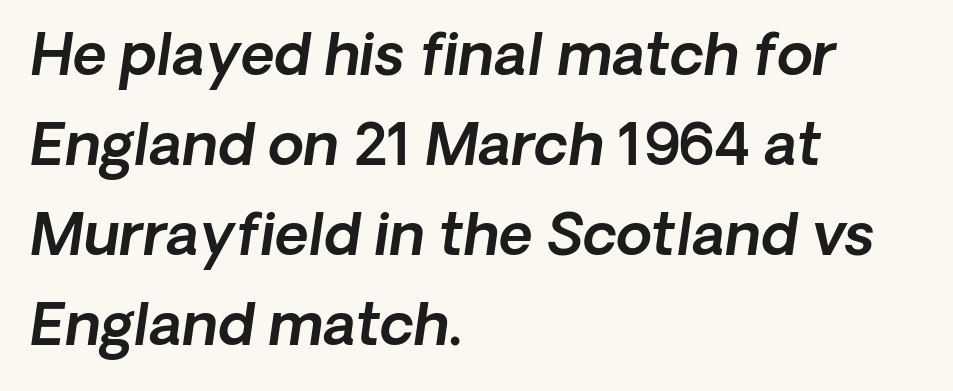
{"serif": "no", "width": "normal", "x_height": "medium", "monospaced": "no", "underline": "no", "align": "left", "line_spacing": "normal", "line_spacing_ratio": 1.55, "letter_spacing": "normal", "letter_spacing_em": 0.0, "glyph_px": 58}
